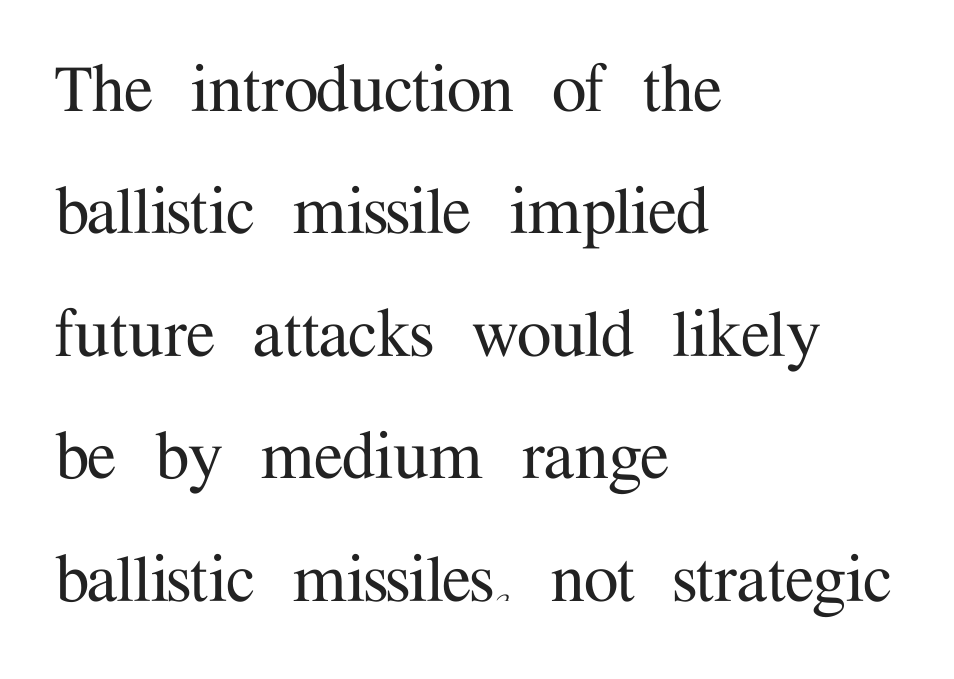
Q: Is the text italic (slanted)? A: No, it is upright.
Q: Is the typeface a serif or a sans-serif typeface? A: Serif.
Q: Is the text underlined? A: No.
Q: How is the paragraph aligned? A: Left-aligned.
Q: Is the spacing between letters normal or unusually wide? A: Normal.
Q: Is the spacing between lines tight, normal or loose? A: Normal.
Q: Width (condensed, normal, or wide)? A: Normal.
Q: Stroke contrast? A: Medium.
Q: x-height? A: Medium.
Q: Monospaced? A: No.
